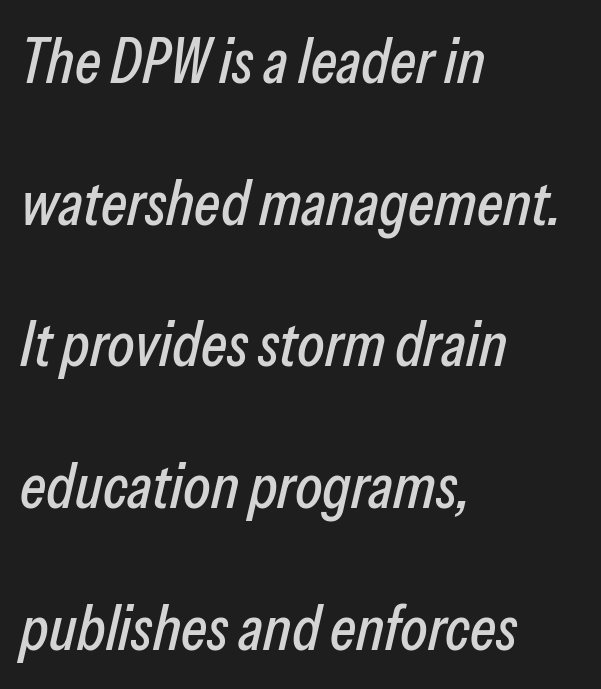
{"italic": "yes", "lean": "right", "slant_degrees": 13, "width": "condensed", "stroke_contrast": "low", "x_height": "medium", "monospaced": "no", "underline": "no", "align": "left", "line_spacing": "loose", "line_spacing_ratio": 2.25, "letter_spacing": "normal", "letter_spacing_em": 0.0, "glyph_px": 63}
